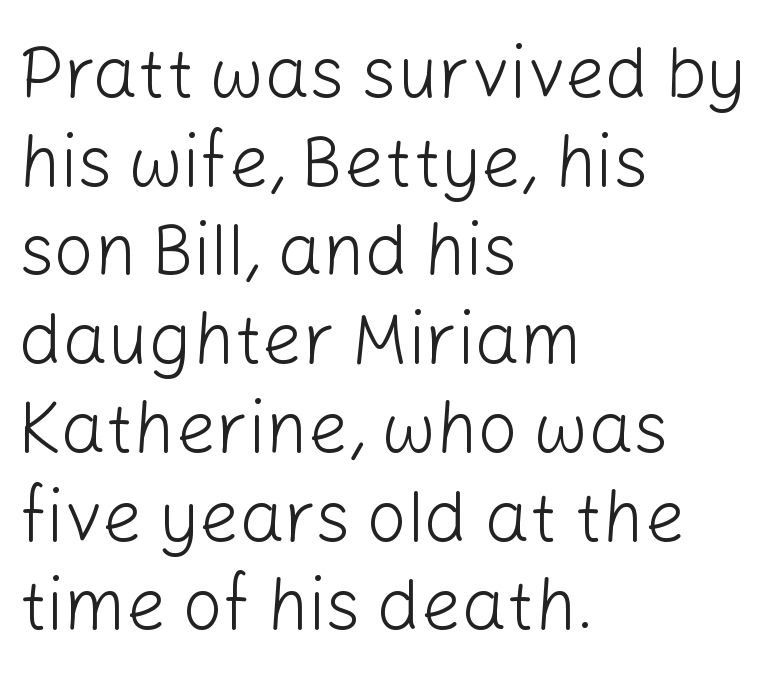
Q: Is the text bold? A: No.
Q: Is the text italic (slanted)? A: No, it is upright.
Q: Is the typeface a serif or a sans-serif typeface? A: Sans-serif.
Q: Is the text underlined? A: No.
Q: How is the paragraph aligned? A: Left-aligned.
Q: Is the spacing between letters normal or unusually wide? A: Normal.
Q: Is the spacing between lines tight, normal or loose? A: Normal.
Q: Width (condensed, normal, or wide)? A: Normal.
Q: Stroke contrast? A: Low.
Q: x-height? A: Medium.
Q: Monospaced? A: No.
